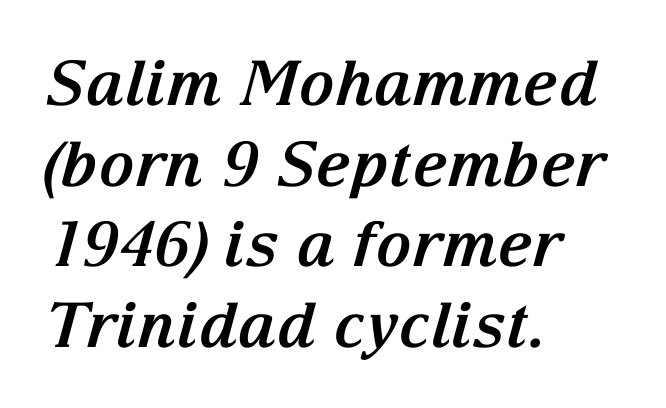
The image shows 62 px bold serif type, italic (leaning right); set left-aligned, normal line spacing (1.3x), normal letter spacing, not underlined; medium stroke contrast and a medium x-height.
